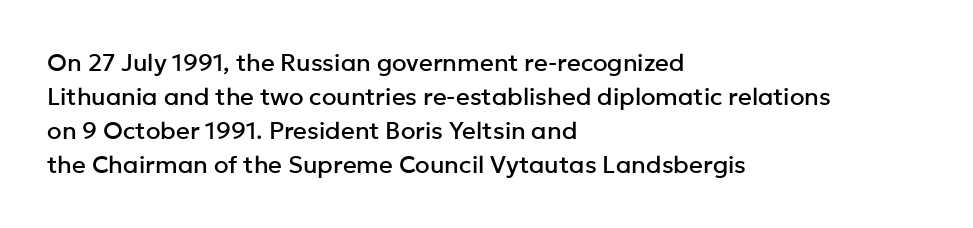
Each word holds together tightly as a unit, with standard inter-letter gaps. Horizontally, the lines are justified to the leading edge only. Check the space under the baseline: it is left empty. Leading matches the norm, producing a regular column.
